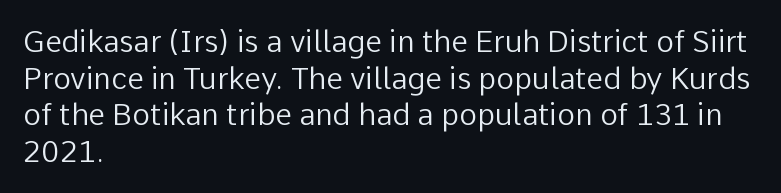
It's the straight-up-and-down kind of type. Heaviness? Minimal to ordinary, like unemphasized prose. Left-aligned paragraph, ragged on the right. How are the letters spaced? Ordinarily, with no added tracking. Character widths vary here, with narrow letters taking less room than wide ones. In terms of letterform style, serifs are entirely absent.
